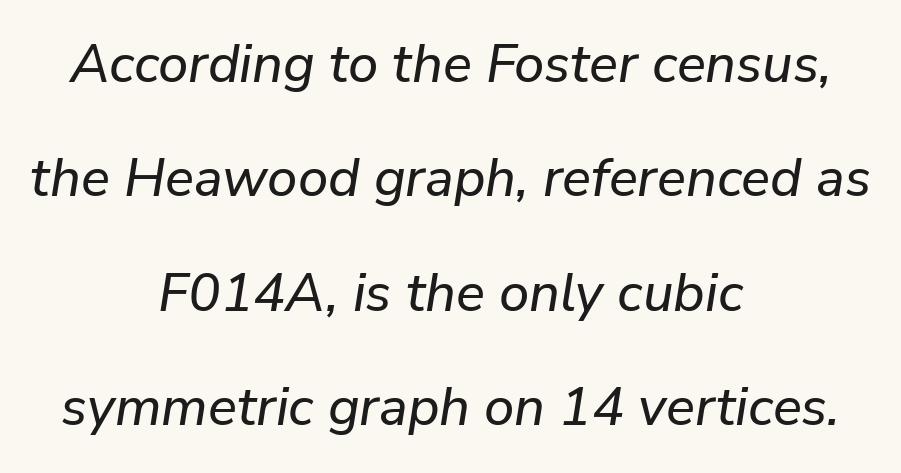
{"italic": "yes", "lean": "right", "slant_degrees": 9, "width": "normal", "stroke_contrast": "low", "x_height": "medium", "monospaced": "no", "underline": "no", "align": "center", "line_spacing": "loose", "line_spacing_ratio": 2.12, "letter_spacing": "normal", "letter_spacing_em": 0.0, "glyph_px": 54}
